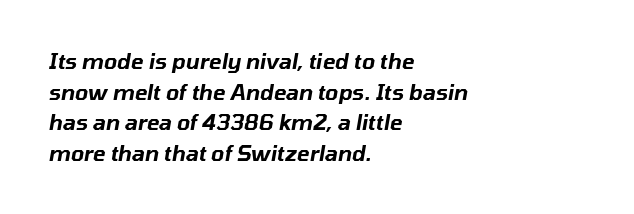
This sample is left-justified, so line endings fall wherever the words run out. The baseline area is clear. If you drew a line through each stem, it would be angled. Vertical spacing — default. The gaps between neighbouring characters are ordinary and unremarkable.
